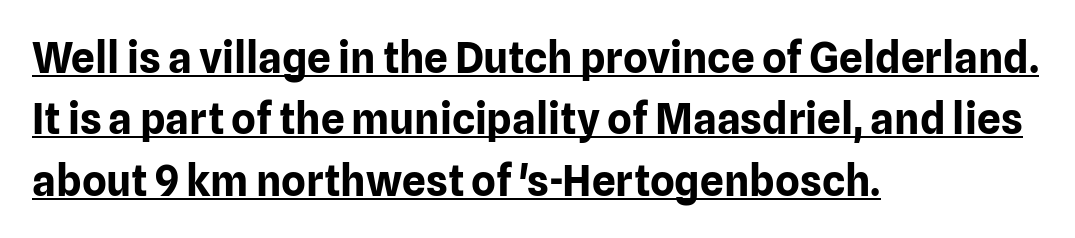
Q: Is the text bold? A: Yes.
Q: Is the text italic (slanted)? A: No, it is upright.
Q: Is the typeface a serif or a sans-serif typeface? A: Sans-serif.
Q: Is the text underlined? A: Yes.
Q: How is the paragraph aligned? A: Left-aligned.
Q: Is the spacing between letters normal or unusually wide? A: Normal.
Q: Is the spacing between lines tight, normal or loose? A: Normal.
Q: Width (condensed, normal, or wide)? A: Normal.
Q: Stroke contrast? A: Low.
Q: x-height? A: Medium.
Q: Monospaced? A: No.
